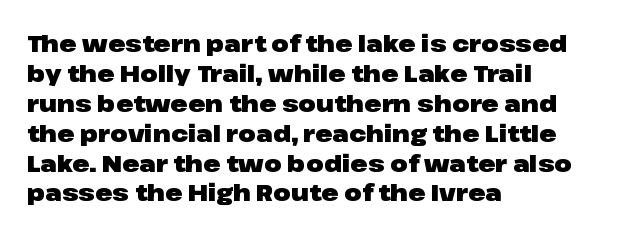
The image shows 23 px bold type, upright; set left-aligned, normal line spacing (1.3x), normal letter spacing, not underlined.
